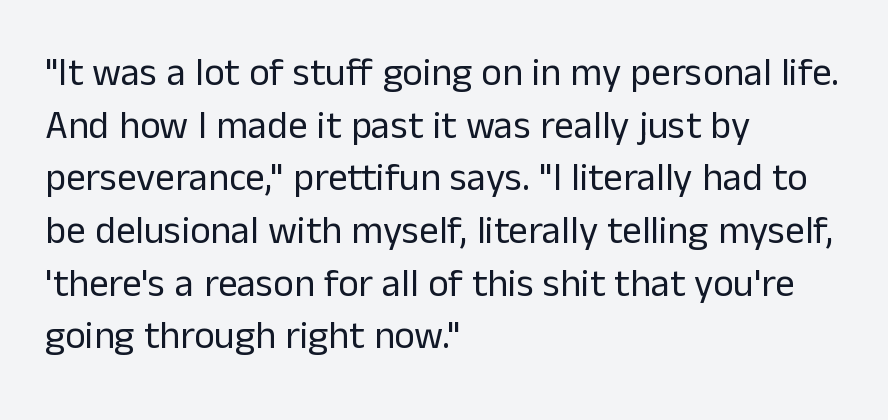
Q: Is the text bold? A: No.
Q: Is the text italic (slanted)? A: No, it is upright.
Q: Is the typeface a serif or a sans-serif typeface? A: Sans-serif.
Q: Is the text underlined? A: No.
Q: How is the paragraph aligned? A: Left-aligned.
Q: Is the spacing between letters normal or unusually wide? A: Normal.
Q: Is the spacing between lines tight, normal or loose? A: Normal.
Q: Width (condensed, normal, or wide)? A: Normal.
Q: Stroke contrast? A: Low.
Q: x-height? A: Medium.
Q: Monospaced? A: No.
